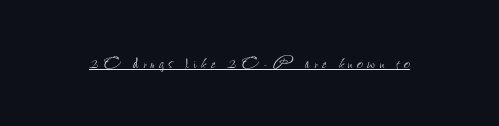
{"bold": "no", "underline": "yes", "letter_spacing": "wide", "letter_spacing_em": 0.22, "glyph_px": 21}
